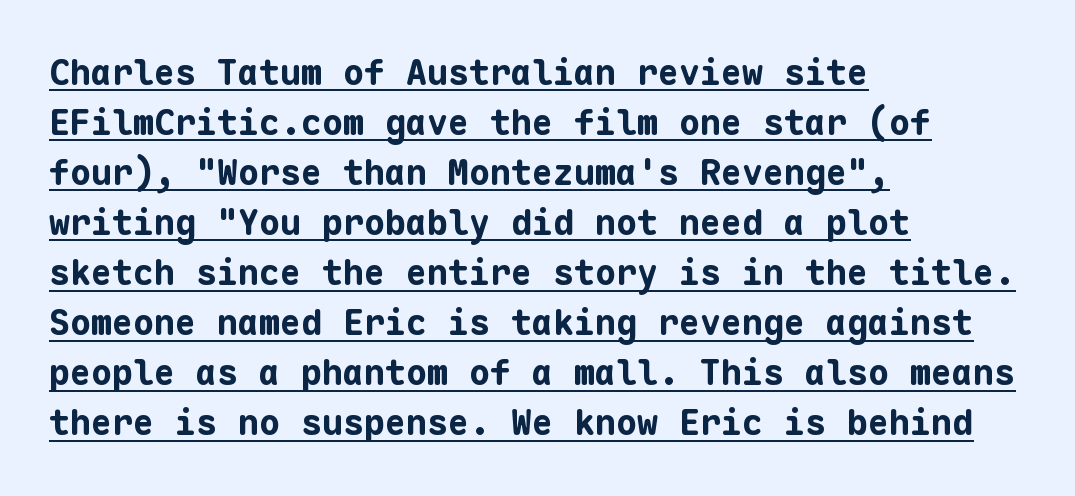
It's the straight-up-and-down kind of type. The passage shown is typeset with a sans-serif family. Horizontally, the lines are justified to the leading edge only. The horizontal fit of the characters is conventional and even. The typesetter has applied underlining to the passage shown. Fixed-width glyphs throughout — classic coding-font behaviour.
